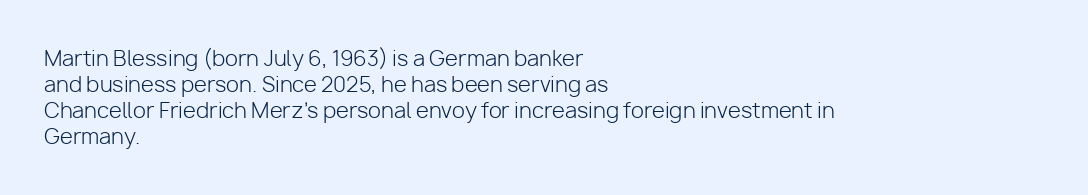
The image shows 21 px text type, upright; set left-aligned, line spacing 1.24x, normal letter spacing, not underlined.
